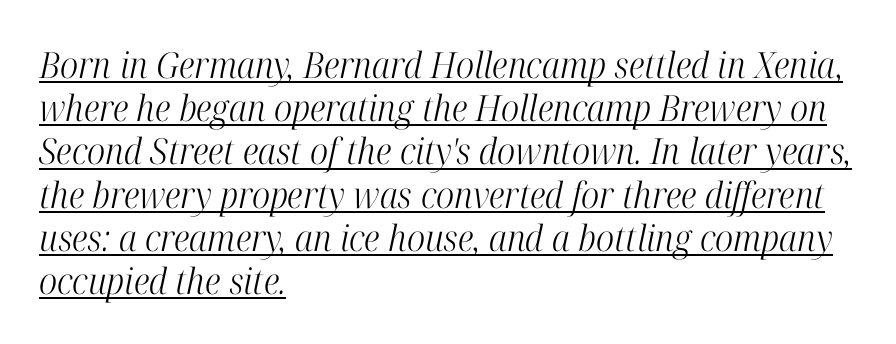
The image shows 36 px light, condensed serif type, italic (leaning right); set left-aligned, line spacing 1.2x, normal letter spacing, underlined; high stroke contrast and a medium x-height.
